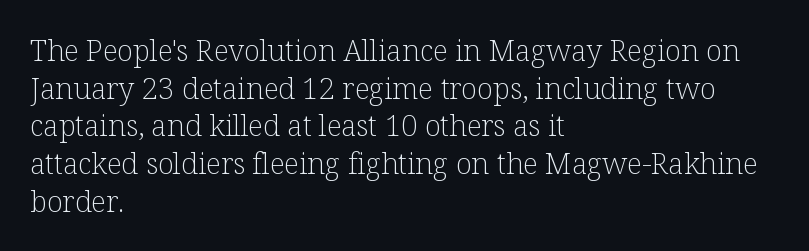
Q: Is the text bold? A: No.
Q: Is the text italic (slanted)? A: No, it is upright.
Q: Is the typeface a serif or a sans-serif typeface? A: Serif.
Q: Is the text underlined? A: No.
Q: How is the paragraph aligned? A: Left-aligned.
Q: Is the spacing between letters normal or unusually wide? A: Normal.
Q: Is the spacing between lines tight, normal or loose? A: Normal.
Q: Width (condensed, normal, or wide)? A: Normal.
Q: Stroke contrast? A: Low.
Q: x-height? A: Medium.
Q: Monospaced? A: No.
